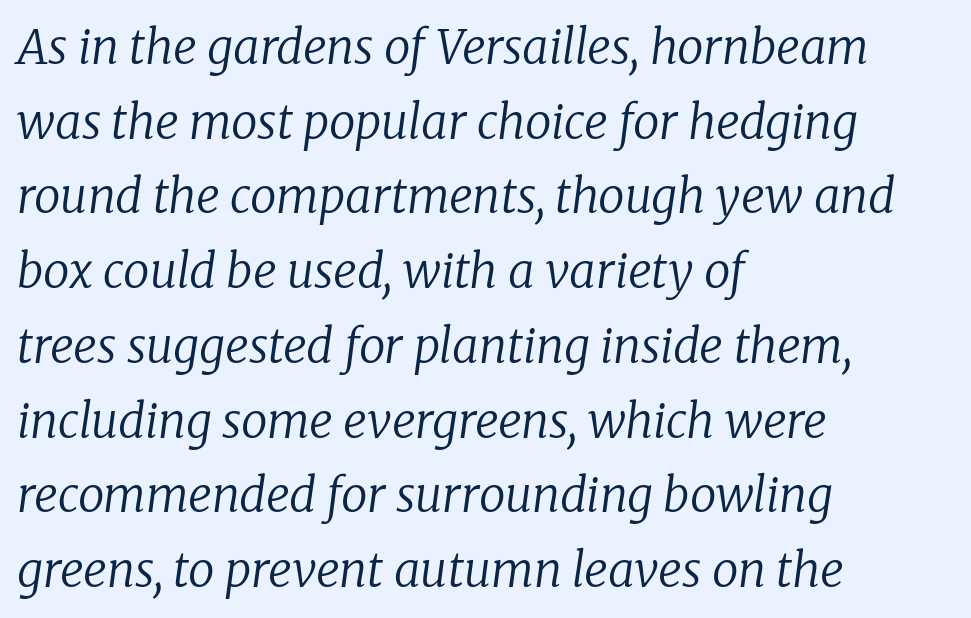
The image shows 47 px regular-weight serif type, italic (leaning right); set left-aligned, normal line spacing (1.59x), normal letter spacing, not underlined; low stroke contrast and a medium x-height.
